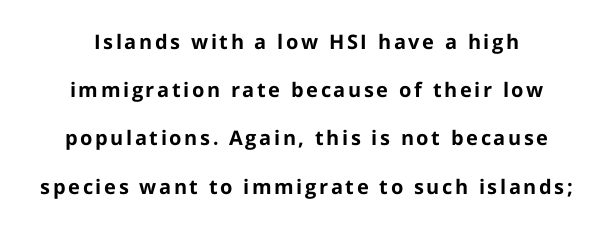
The image shows 20 px bold type, upright; set loose line spacing (2.41x), not underlined.
